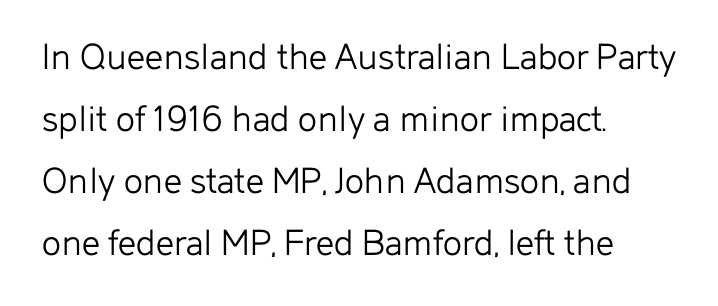
The image shows 40 px light sans-serif type, upright; set left-aligned, normal line spacing (1.55x), normal letter spacing, not underlined; low stroke contrast and a medium x-height.
